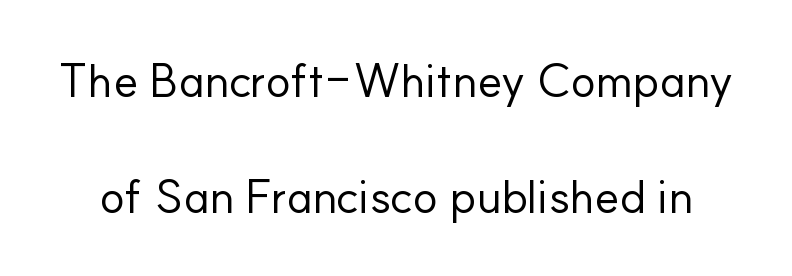
Honestly, the rows look like they've been pulled way apart. Posture: upright roman. This is not heavy type; no bold has been used. Unmarked baselines from the first word to the last. The letterforms sit shoulder to shoulder at normal distance.
